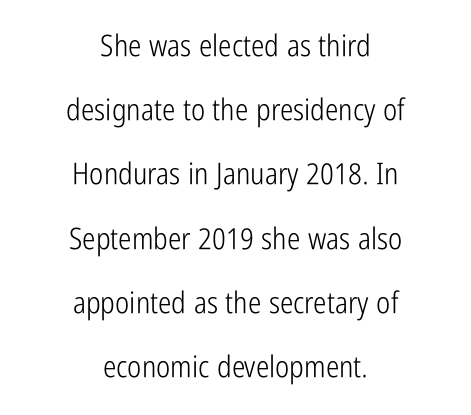
The image shows 30 px light, condensed sans-serif type, upright; set centered, loose line spacing (2.14x), normal letter spacing, not underlined; low stroke contrast and a medium x-height.
